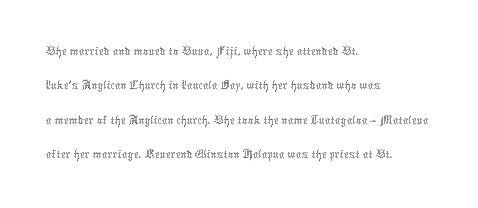
Q: Is the text bold? A: No.
Q: Is the text italic (slanted)? A: No, it is upright.
Q: Is the text underlined? A: No.
Q: How is the paragraph aligned? A: Left-aligned.
Q: Is the spacing between letters normal or unusually wide? A: Normal.
Q: Width (condensed, normal, or wide)? A: Condensed.
Q: x-height? A: Medium.
Q: Monospaced? A: No.
